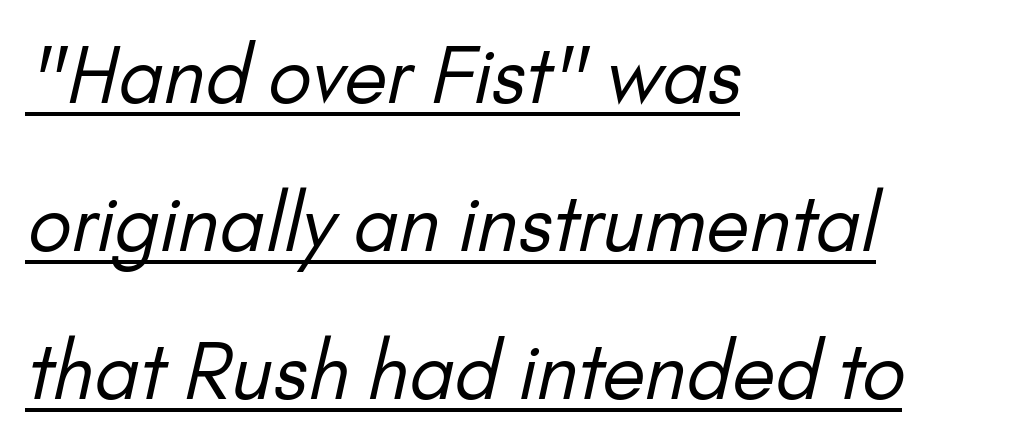
The image shows 78 px regular-weight sans-serif type; set left-aligned, loose line spacing (1.9x), normal letter spacing, underlined; low stroke contrast and a small x-height.
